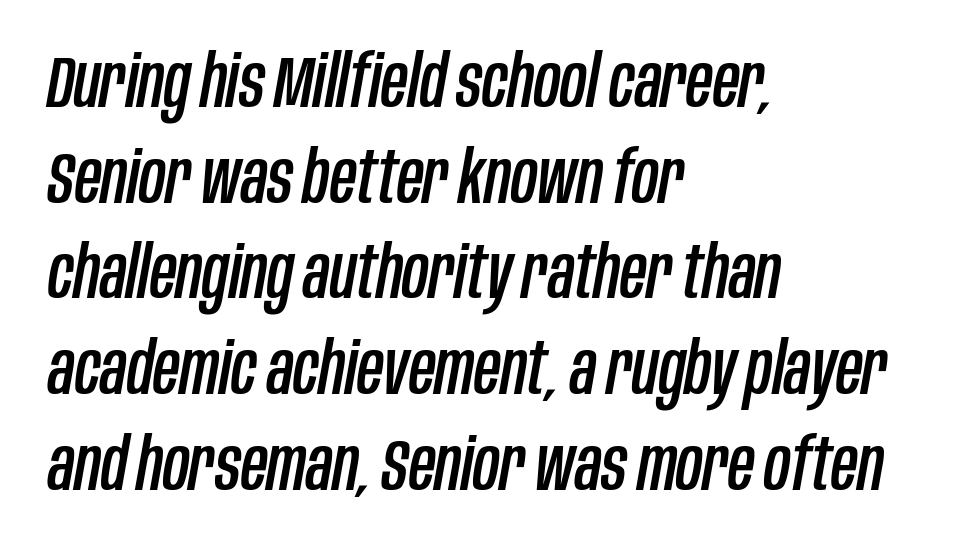
Do the characters align in a grid? No, the font is proportional. Typeset ragged right — the left edge is the straight one. Is the type slanted? Yes — the strokes lean at a clear angle. Nobody drew a line under any word here. Nothing unusual about the tracking: characters are spaced as the font intends. Notice how descenders clear the ascenders below comfortably — that's standard leading.
